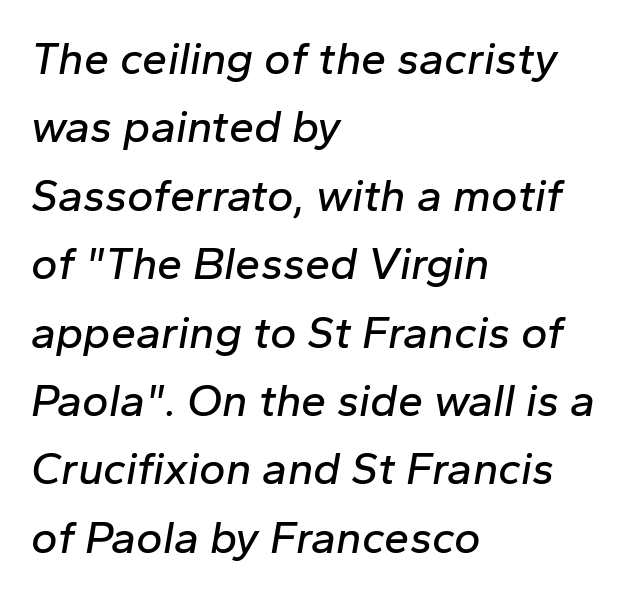
Q: Is the text italic (slanted)? A: Yes, it leans right by about 10 degrees.
Q: Is the text underlined? A: No.
Q: How is the paragraph aligned? A: Left-aligned.
Q: Is the spacing between letters normal or unusually wide? A: Normal.
Q: Is the spacing between lines tight, normal or loose? A: Normal.
Q: Width (condensed, normal, or wide)? A: Normal.
Q: Stroke contrast? A: Low.
Q: x-height? A: Medium.
Q: Monospaced? A: No.
